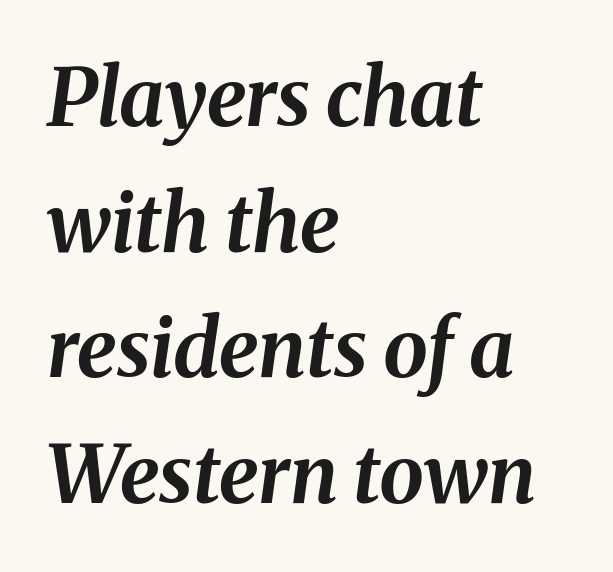
Does the leading feel generous? No, just average. There's an unmistakable incline to the writing here. Beneath every word, the page is bare. The passage shown is typed in a proportional face where columns would drift. A typesetter would call this zero additional tracking.
